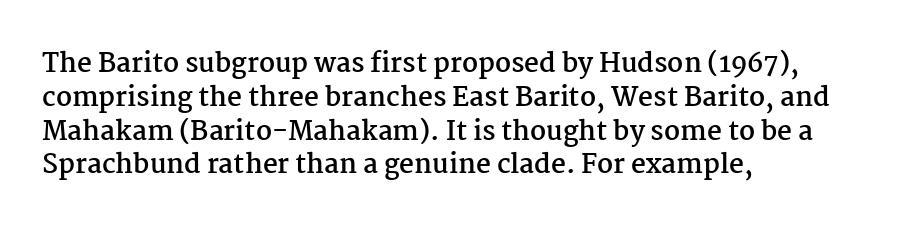
The image shows 26 px bold type, upright; set left-aligned, normal line spacing (1.3x), normal letter spacing, not underlined.
